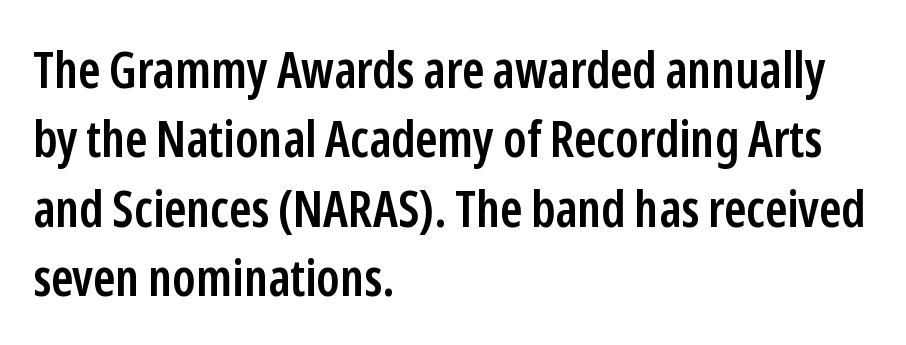
Horizontally, the lines are justified to the leading edge only. The letterforms sit shoulder to shoulder at normal distance. Honestly, there is no underline to notice here at all. Quick note: not italic, upright. Successive baselines arrive at the customary interval. Varying glyph widths throughout — classic text-font behaviour.
